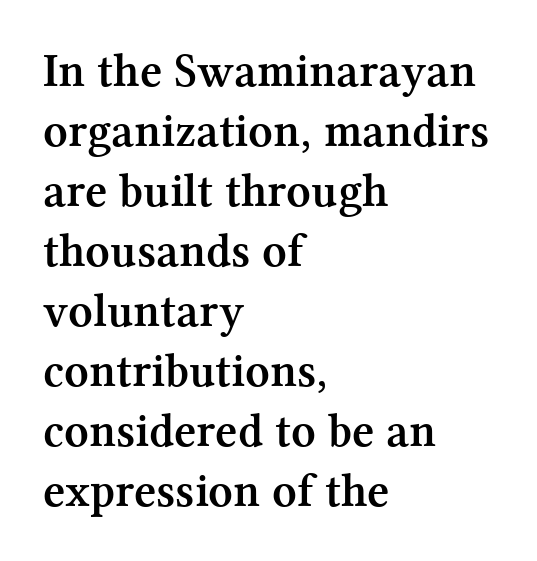
{"serif": "yes", "italic": "no", "bold": "yes", "weight": "semibold", "width": "normal", "stroke_contrast": "medium", "x_height": "medium", "monospaced": "no", "underline": "no", "align": "left", "line_spacing": "normal", "line_spacing_ratio": 1.25, "letter_spacing": "normal", "letter_spacing_em": 0.0, "glyph_px": 48}
